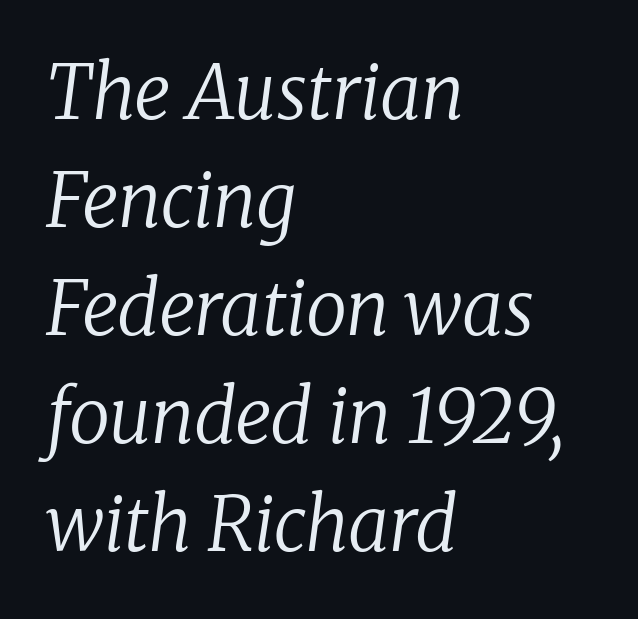
Q: Is the text bold? A: No.
Q: Is the text italic (slanted)? A: Yes, it leans right by about 8 degrees.
Q: Is the typeface a serif or a sans-serif typeface? A: Serif.
Q: Is the text underlined? A: No.
Q: How is the paragraph aligned? A: Left-aligned.
Q: Is the spacing between letters normal or unusually wide? A: Normal.
Q: Is the spacing between lines tight, normal or loose? A: Normal.
Q: Width (condensed, normal, or wide)? A: Normal.
Q: Stroke contrast? A: Low.
Q: x-height? A: Medium.
Q: Monospaced? A: No.
